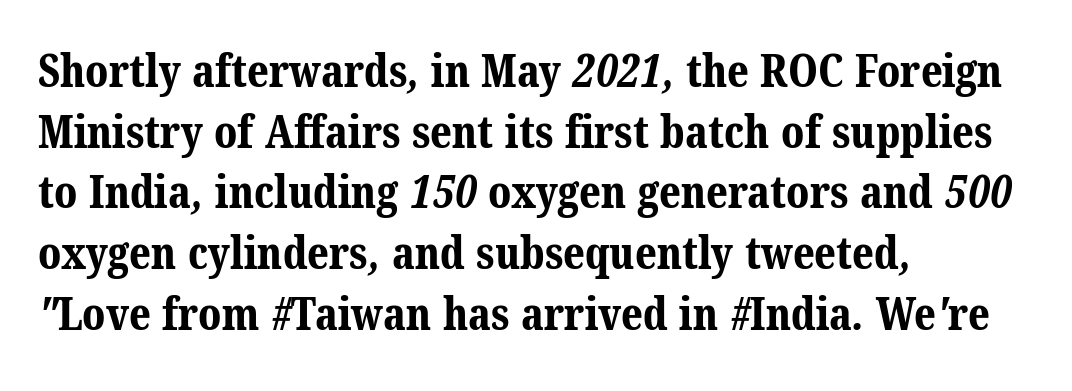
The image shows 45 px bold serif type; set left-aligned, normal line spacing (1.35x), normal letter spacing, not underlined; medium stroke contrast and a medium x-height.
